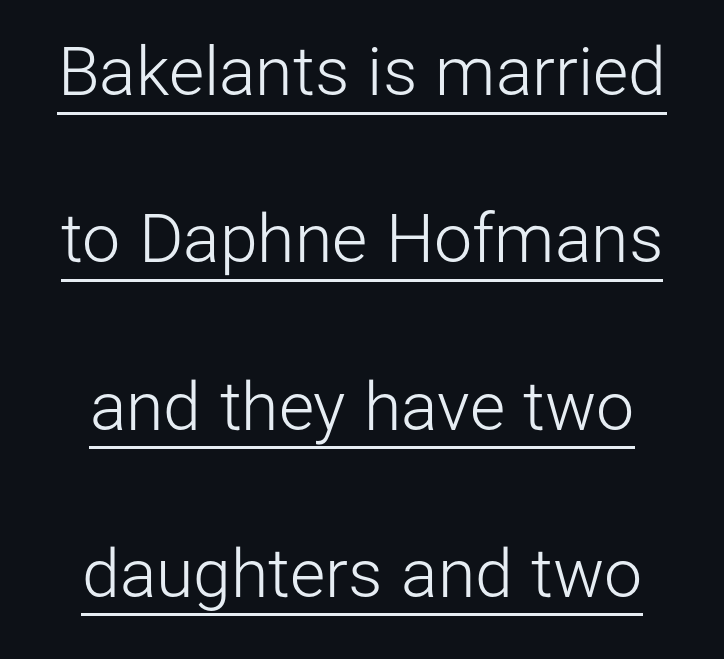
{"serif": "no", "italic": "no", "bold": "no", "weight": "light", "width": "normal", "stroke_contrast": "low", "x_height": "medium", "monospaced": "no", "underline": "yes", "align": "center", "line_spacing": "loose", "line_spacing_ratio": 2.46, "letter_spacing": "normal", "letter_spacing_em": 0.0, "glyph_px": 68}
